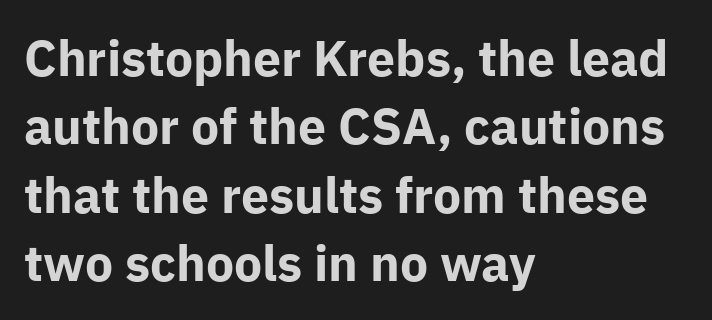
{"serif": "no", "italic": "no", "bold": "yes", "weight": "bold", "width": "normal", "stroke_contrast": "low", "x_height": "medium", "monospaced": "no", "underline": "no", "align": "left", "line_spacing": "normal", "line_spacing_ratio": 1.37, "letter_spacing": "normal", "letter_spacing_em": 0.0, "glyph_px": 50}
